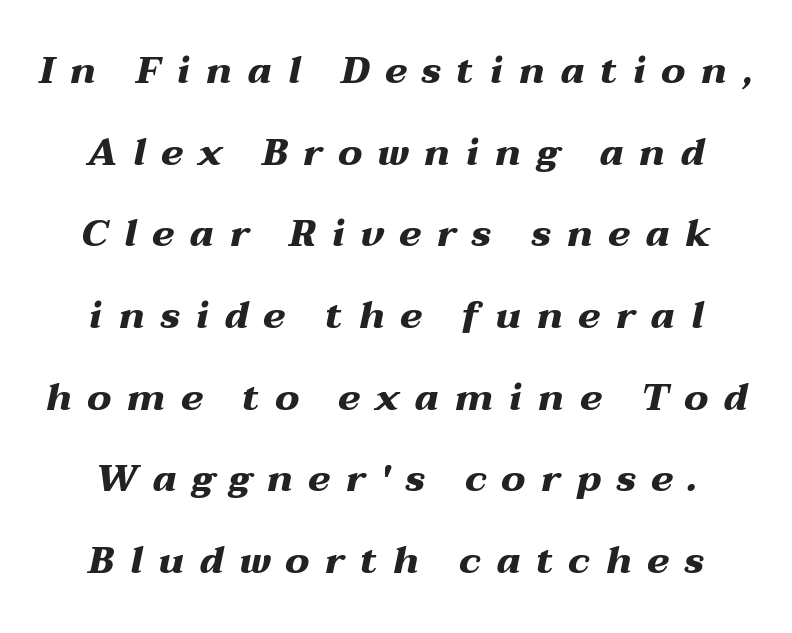
Q: Is the text bold? A: Yes.
Q: Is the text italic (slanted)? A: Yes, it leans right by about 12 degrees.
Q: Is the text underlined? A: No.
Q: Is the spacing between letters normal or unusually wide? A: Unusually wide.
Q: Is the spacing between lines tight, normal or loose? A: Loose.
Q: Width (condensed, normal, or wide)? A: Wide.
Q: Stroke contrast? A: Medium.
Q: x-height? A: Medium.
Q: Monospaced? A: No.
